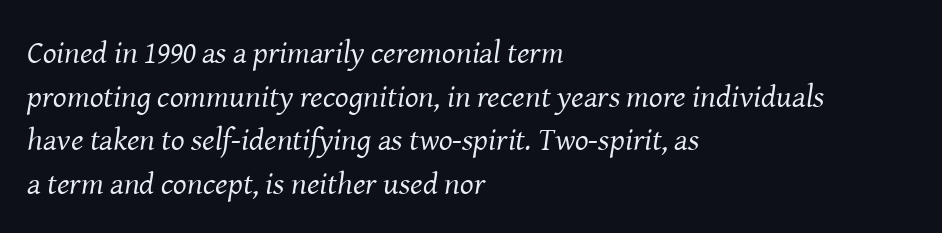
Just letters on the line, the space beneath them empty. Layout note: lines flush left. The passage shown is typed in a proportional face where columns would drift. Regular leading. The horizontal fit of the characters is conventional and even.
